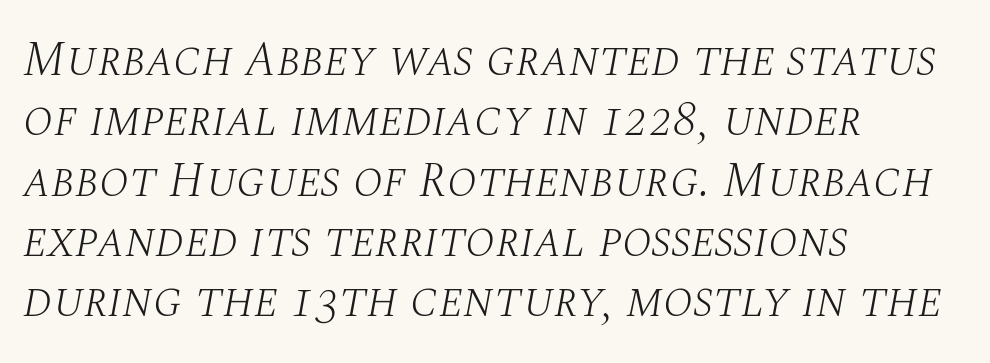
You could not count columns in this text — the font is proportionally spaced. The passage shown is typeset with a serif family. Unbolded letterforms with no extra heft. Descenders are the only things crossing below the line. An italicized treatment has been applied to the whole sample.
